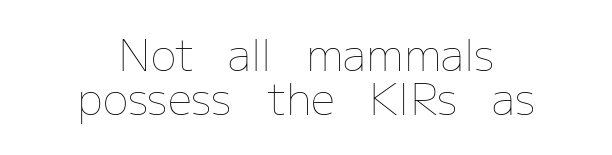
Q: Is the text bold? A: No.
Q: Is the text italic (slanted)? A: No, it is upright.
Q: Is the text underlined? A: No.
Q: How is the paragraph aligned? A: Centered.
Q: Is the spacing between letters normal or unusually wide? A: Normal.
Q: Is the spacing between lines tight, normal or loose? A: Tight.
Q: Width (condensed, normal, or wide)? A: Normal.
Q: Stroke contrast? A: Low.
Q: x-height? A: Medium.
Q: Monospaced? A: No.
